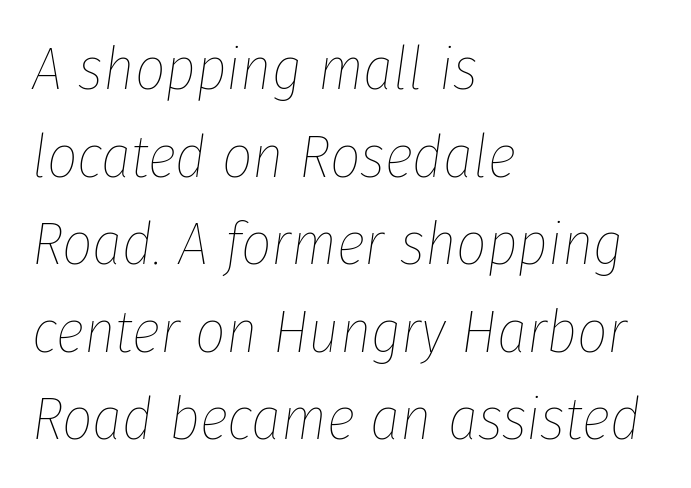
The image shows 60 px thin, condensed type, italic (leaning right); set left-aligned, normal line spacing (1.46x), normal letter spacing, not underlined; low stroke contrast and a medium x-height.
